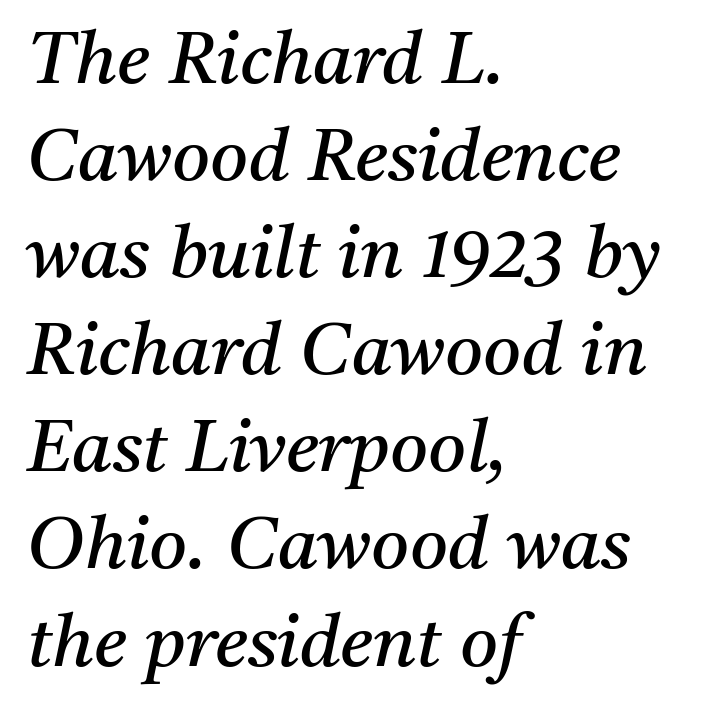
Q: Is the text bold? A: No.
Q: Is the text italic (slanted)? A: Yes, it leans right by about 11 degrees.
Q: Is the typeface a serif or a sans-serif typeface? A: Serif.
Q: Is the text underlined? A: No.
Q: How is the paragraph aligned? A: Left-aligned.
Q: Is the spacing between letters normal or unusually wide? A: Normal.
Q: Is the spacing between lines tight, normal or loose? A: Normal.
Q: Width (condensed, normal, or wide)? A: Normal.
Q: Stroke contrast? A: Medium.
Q: x-height? A: Medium.
Q: Monospaced? A: No.
